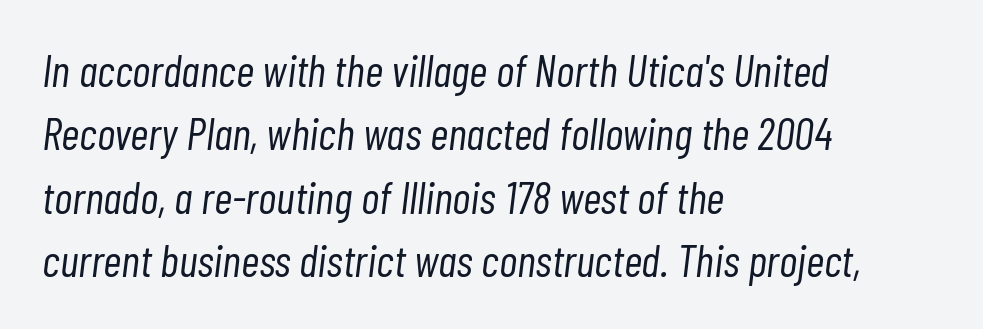
The image shows 45 px light, condensed type, italic (leaning right); set left-aligned, normal line spacing (1.41x), normal letter spacing, not underlined; low stroke contrast and a medium x-height.
